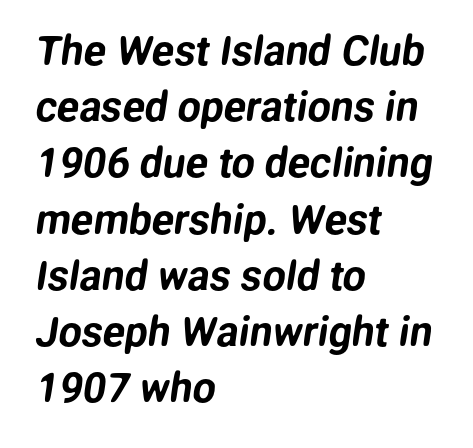
The image shows 41 px sans-serif type; set left-aligned, normal line spacing (1.37x), normal letter spacing, not underlined; low stroke contrast and a medium x-height.
